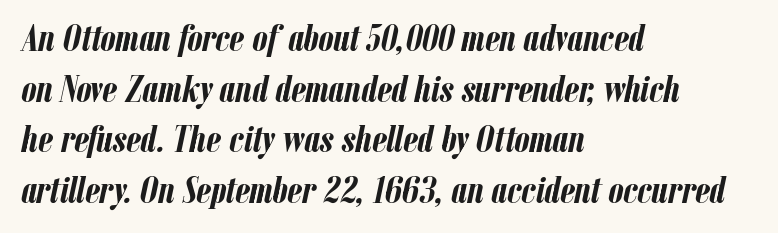
Q: Is the text bold? A: Yes.
Q: Is the text italic (slanted)? A: Yes, it leans right by about 12 degrees.
Q: Is the text underlined? A: No.
Q: How is the paragraph aligned? A: Left-aligned.
Q: Is the spacing between letters normal or unusually wide? A: Normal.
Q: Is the spacing between lines tight, normal or loose? A: Normal.
Q: Width (condensed, normal, or wide)? A: Condensed.
Q: Stroke contrast? A: Low.
Q: x-height? A: Medium.
Q: Monospaced? A: No.
